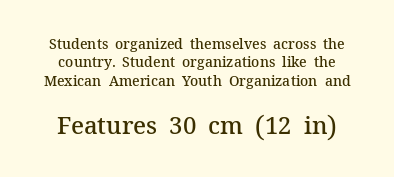
The image shows 24 px text type, upright; set normal line spacing (1.32x), normal letter spacing, not underlined; the second (bottom) block is 1.71x larger.
